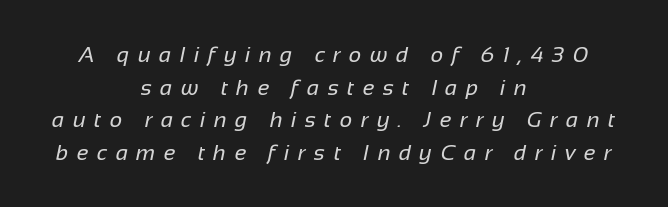
Q: Is the text bold? A: No.
Q: Is the text underlined? A: No.
Q: How is the paragraph aligned? A: Centered.
Q: Is the spacing between letters normal or unusually wide? A: Unusually wide.
Q: Is the spacing between lines tight, normal or loose? A: Normal.
